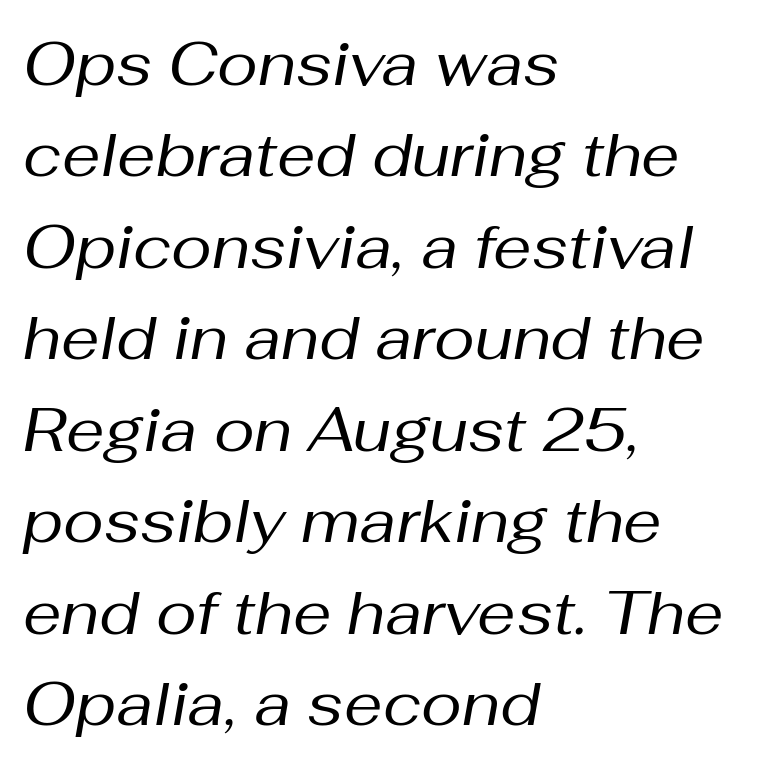
{"italic": "yes", "lean": "right", "slant_degrees": 10, "bold": "no", "weight": "regular", "width": "normal", "stroke_contrast": "medium", "x_height": "medium", "monospaced": "no", "underline": "no", "align": "left", "line_spacing": "normal", "line_spacing_ratio": 1.5, "letter_spacing": "normal", "letter_spacing_em": 0.0, "glyph_px": 61}
